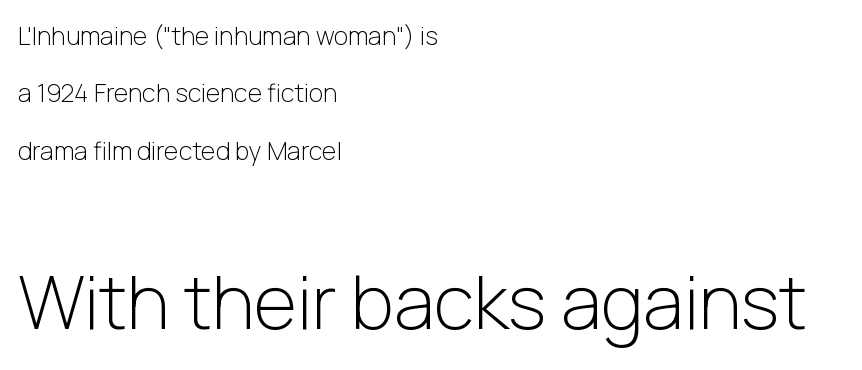
Q: Is the text bold? A: No.
Q: Is the text italic (slanted)? A: No, it is upright.
Q: Is the typeface a serif or a sans-serif typeface? A: Sans-serif.
Q: Is the text underlined? A: No.
Q: How is the paragraph aligned? A: Left-aligned.
Q: Is the spacing between letters normal or unusually wide? A: Normal.
Q: Is the spacing between lines tight, normal or loose? A: Loose.
Q: Which block of text is set in a larger size, the first (top) or the second (bottom)? A: The second (bottom) one.
Q: Width (condensed, normal, or wide)? A: Normal.
Q: Stroke contrast? A: Low.
Q: x-height? A: Medium.
Q: Monospaced? A: No.
